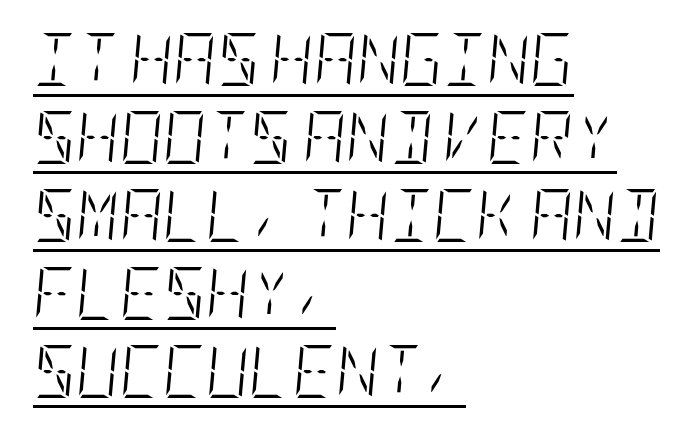
You can see a thin bar hugging the bottom of the glyphs. Caption: standard tracking, unaltered. Horizontal bands of white between lines are of average thickness. Which margin do the lines hug? The left one — the right edge is uneven. These glyphs show unthickened strokes, regular width or finer.
